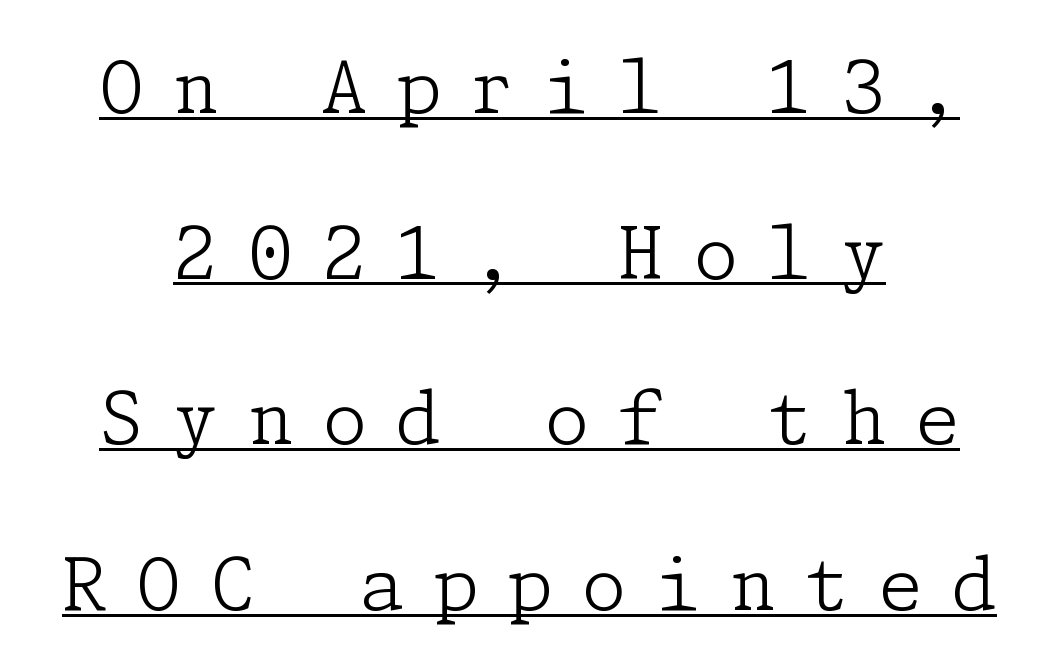
Q: Is the text bold? A: No.
Q: Is the text italic (slanted)? A: No, it is upright.
Q: Is the typeface a serif or a sans-serif typeface? A: Serif.
Q: Is the text underlined? A: Yes.
Q: How is the paragraph aligned? A: Centered.
Q: Is the spacing between letters normal or unusually wide? A: Unusually wide.
Q: Is the spacing between lines tight, normal or loose? A: Loose.
Q: Width (condensed, normal, or wide)? A: Normal.
Q: Stroke contrast? A: Low.
Q: x-height? A: Medium.
